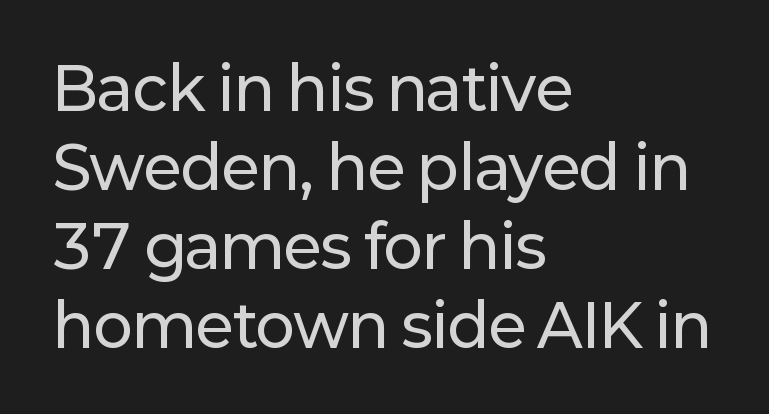
{"serif": "no", "italic": "no", "width": "normal", "stroke_contrast": "low", "x_height": "medium", "monospaced": "no", "underline": "no", "align": "left", "line_spacing": "normal", "line_spacing_ratio": 1.34, "letter_spacing": "normal", "letter_spacing_em": 0.0, "glyph_px": 59}
